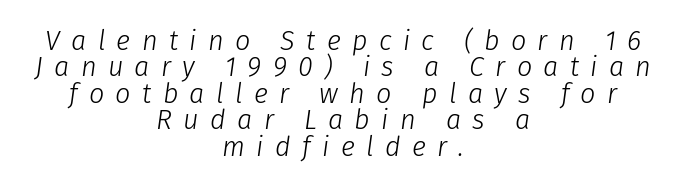
Just letters on the line, the space beneath them empty. No extra ink here — the face is not bold. Someone cranked the tracking dial way up on this one. Each line is balanced around a shared central axis. The whole block is typeset with a tilt.
